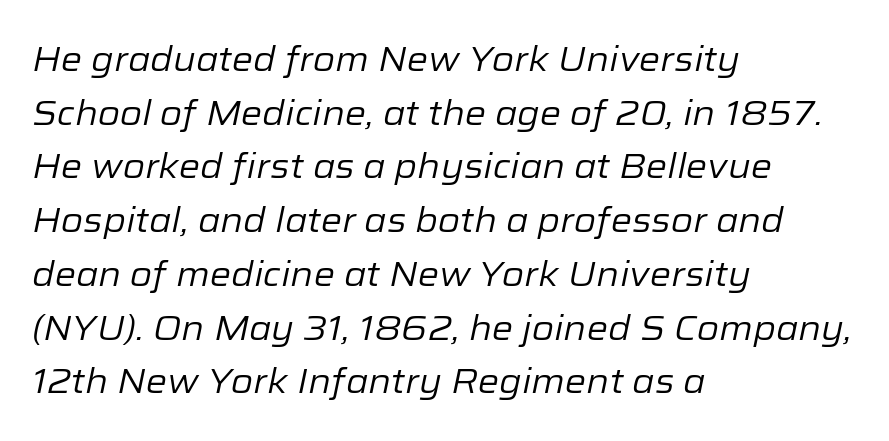
These lines were composed using italics. Is the type heavy? It reads as light-to-regular instead. Caption: multi-line text, flush left, ragged right. The letterforms sit shoulder to shoulder at normal distance. Spacing verdict: proportional, widths tailored to each character.
